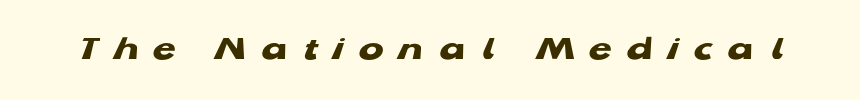
Set as a true bold cut, around the 700 mark. Descenders are the only things crossing below the line. The letterforms stand isolated, each surrounded by extra space. The face used here is proportionally spaced, like ordinary book or web type. Nope, no serifs anywhere on these letters.
